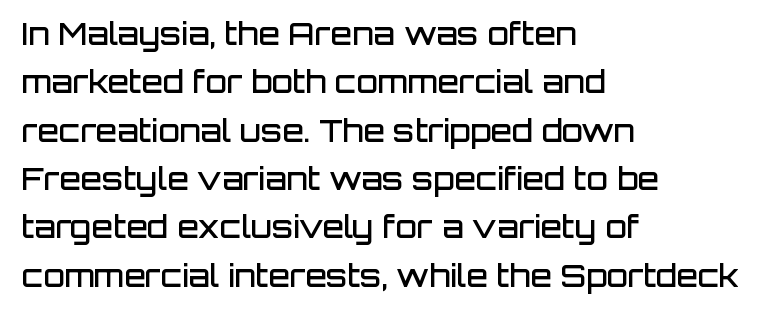
{"serif": "no", "italic": "no", "bold": "semi", "weight": "semibold", "width": "normal", "stroke_contrast": "low", "x_height": "large", "monospaced": "no", "underline": "no", "align": "left", "line_spacing": "normal", "line_spacing_ratio": 1.56, "letter_spacing": "normal", "letter_spacing_em": 0.0, "glyph_px": 31}
